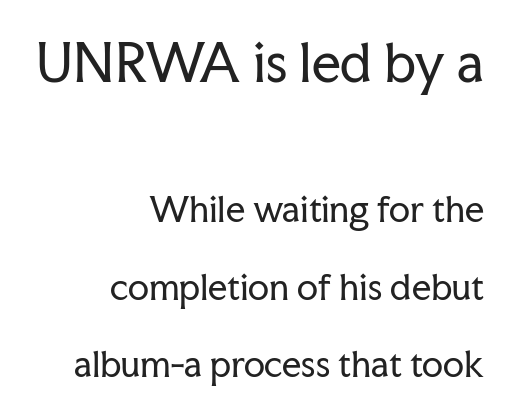
The image shows 51 px regular-weight serif type, upright; set right-aligned, loose line spacing (2.28x), normal letter spacing, not underlined; the first (top) block is 1.5x larger; low stroke contrast and a medium x-height.
